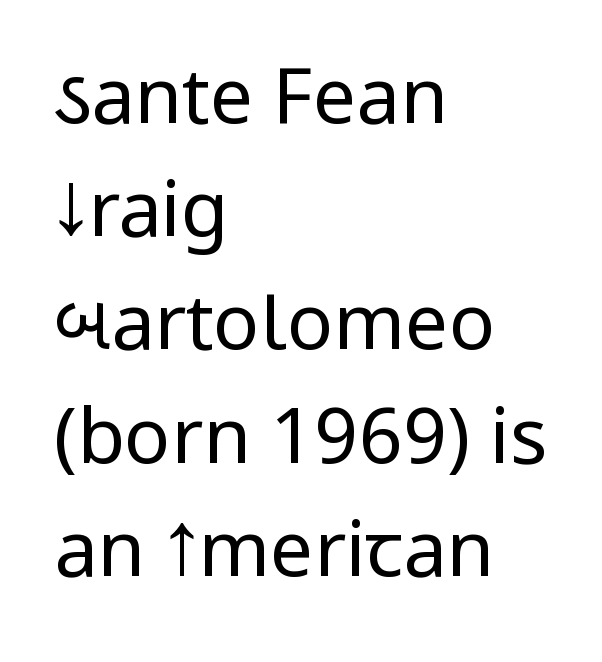
The image shows 77 px regular-weight, condensed sans-serif type, upright; set left-aligned, normal line spacing (1.47x), normal letter spacing, not underlined; low stroke contrast and a large x-height.
